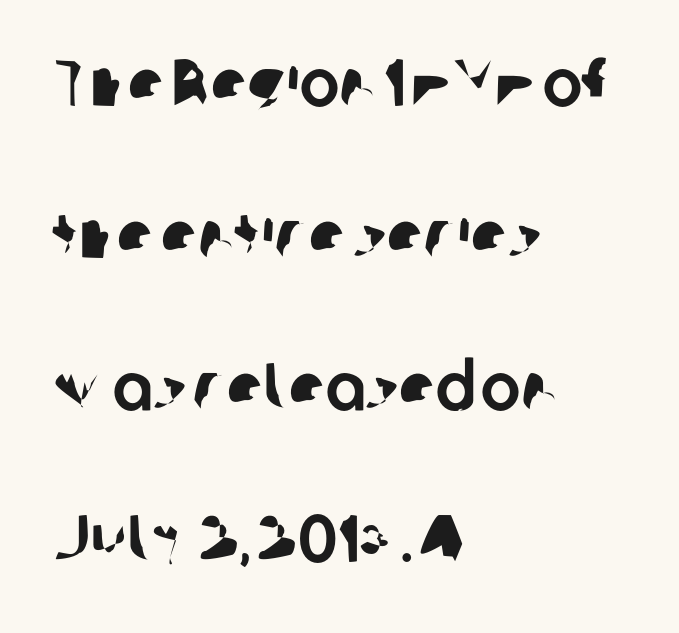
Q: Is the typeface a serif or a sans-serif typeface? A: Sans-serif.
Q: Is the text underlined? A: No.
Q: How is the paragraph aligned? A: Left-aligned.
Q: Is the spacing between letters normal or unusually wide? A: Normal.
Q: Is the spacing between lines tight, normal or loose? A: Loose.
Q: Width (condensed, normal, or wide)? A: Normal.
Q: Stroke contrast? A: Low.
Q: x-height? A: Medium.
Q: Monospaced? A: No.
